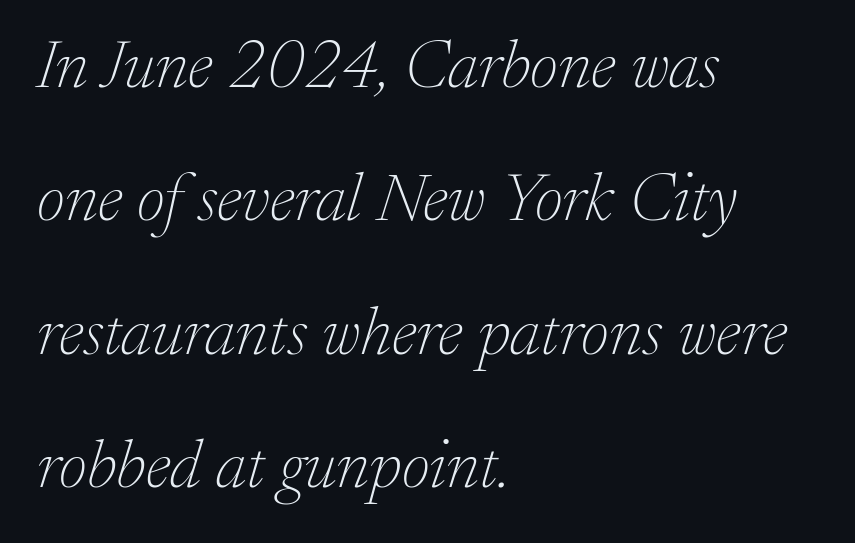
Q: Is the text bold? A: No.
Q: Is the text italic (slanted)? A: Yes, it leans right by about 17 degrees.
Q: Is the typeface a serif or a sans-serif typeface? A: Serif.
Q: Is the text underlined? A: No.
Q: How is the paragraph aligned? A: Left-aligned.
Q: Is the spacing between letters normal or unusually wide? A: Normal.
Q: Is the spacing between lines tight, normal or loose? A: Loose.
Q: Width (condensed, normal, or wide)? A: Normal.
Q: Stroke contrast? A: Low.
Q: x-height? A: Medium.
Q: Monospaced? A: No.
